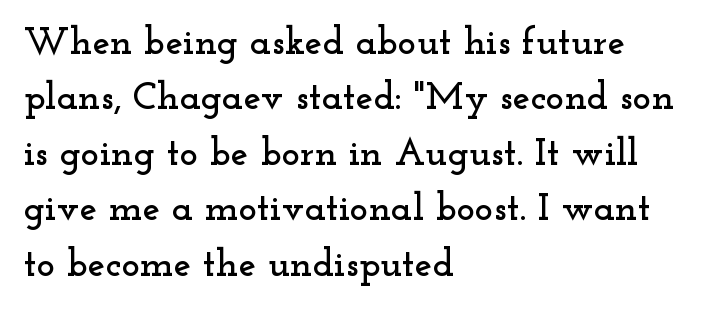
The image shows 39 px wide serif type, upright; set left-aligned, normal line spacing (1.42x), normal letter spacing, not underlined; low stroke contrast and a small x-height.
